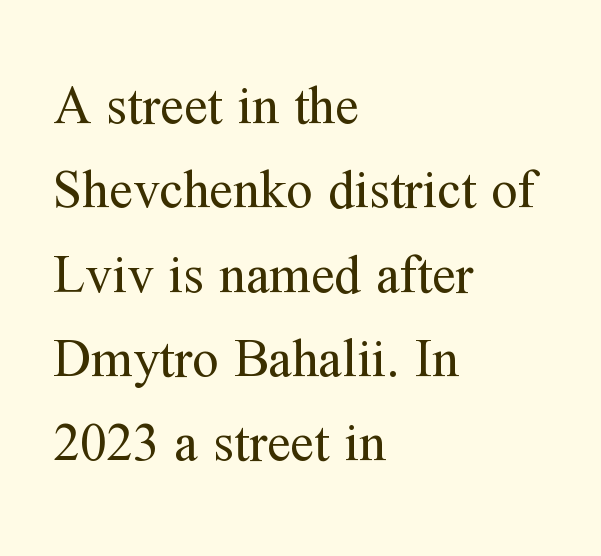
The image shows 53 px regular-weight serif type, upright; set left-aligned, normal line spacing (1.59x), normal letter spacing, not underlined; medium stroke contrast and a medium x-height.
